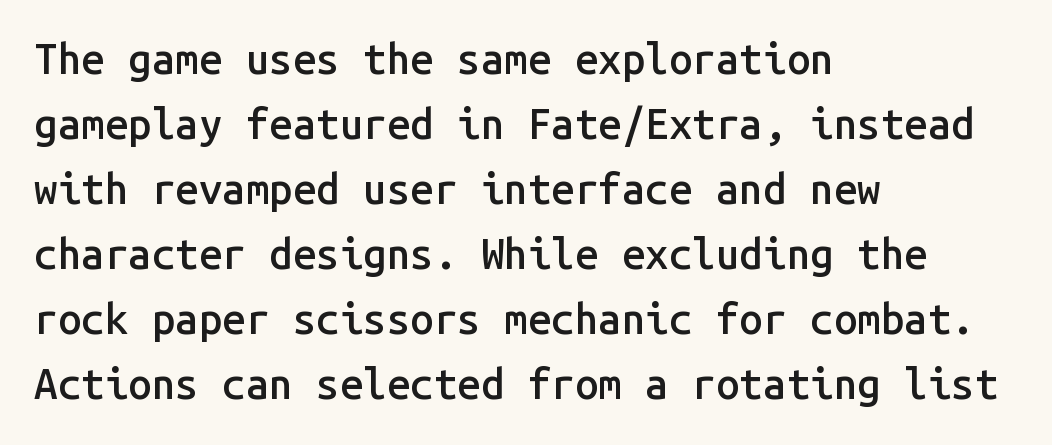
The image shows 42 px semibold sans-serif type, upright, monospaced; set left-aligned, normal line spacing (1.55x), normal letter spacing, not underlined; low stroke contrast and a medium x-height.
